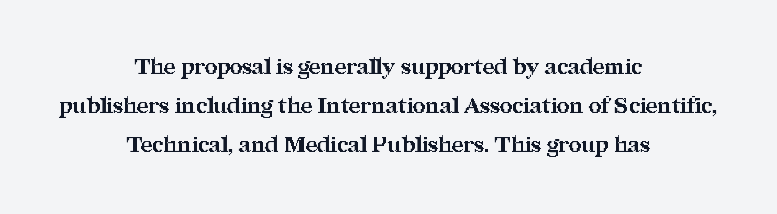
Words appear dense and cohesive because spacing is normal. If you folded the block vertically in half, each line would mirror itself in length. On the weight axis this lands at bold, roughly 700. Only glyphs here, with clear space below each row.
